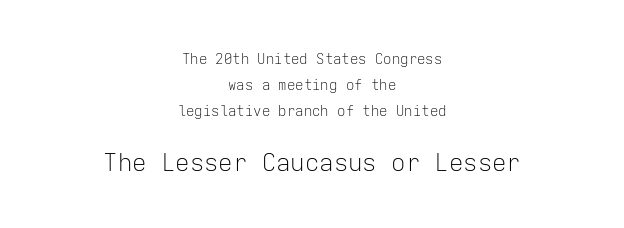
Q: Is the text bold? A: No.
Q: Is the text italic (slanted)? A: No, it is upright.
Q: Is the text underlined? A: No.
Q: How is the paragraph aligned? A: Centered.
Q: Is the spacing between letters normal or unusually wide? A: Normal.
Q: Which block of text is set in a larger size, the first (top) or the second (bottom)? A: The second (bottom) one.
